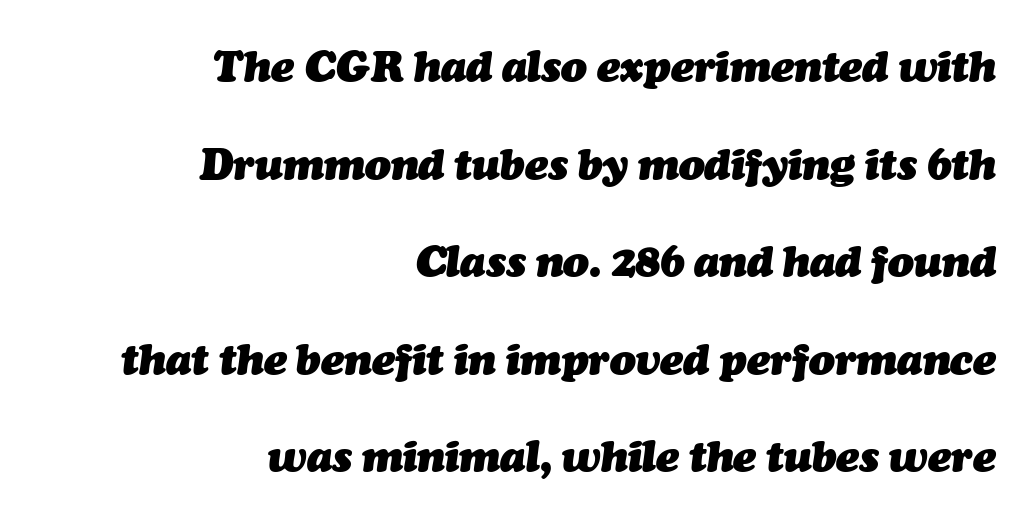
The image shows 43 px heavy type, italic (leaning right); set right-aligned, loose line spacing (2.27x), normal letter spacing, not underlined; medium stroke contrast and a medium x-height.
